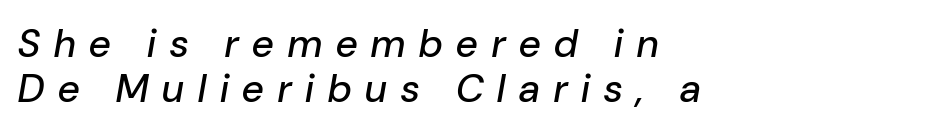
A bare baseline throughout the passage. Notice how the passage keeps a crisp vertical edge on the left only. There's an unmistakable incline to the writing here. Each letter keeps its own natural width here, so spacing adapts to shape.
